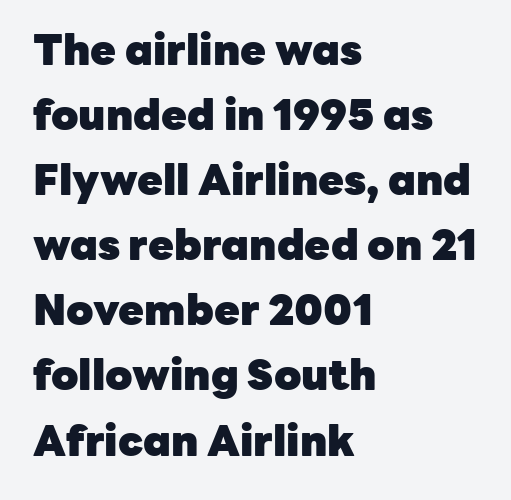
Ascenders rise straight up at ninety degrees. One-word summary of the alignment: left. Words float on clear page, feet unadorned. Each glyph is drawn with heavy, bold strokes. Character widths vary here, with narrow letters taking less room than wide ones. The rendering uses a moderate line-height, typical for paragraphs.
